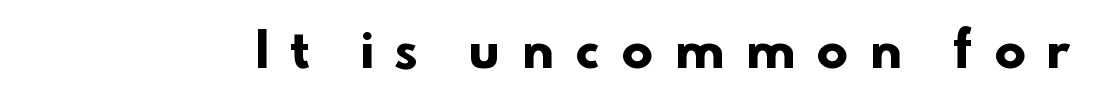
The image shows 47 px heavy sans-serif type; set unusually wide letter spacing (+0.47 em), not underlined; low stroke contrast and a small x-height.
